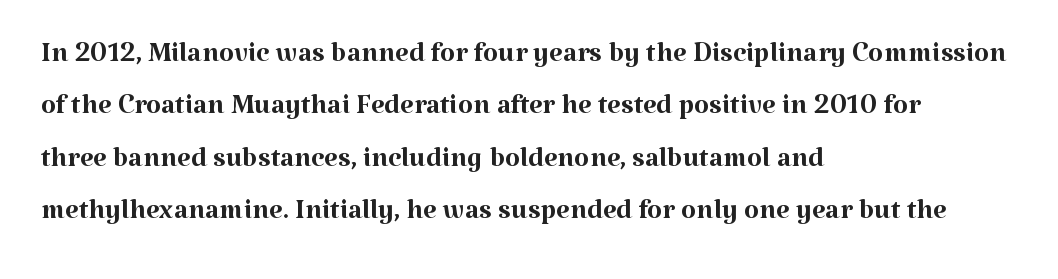
Character widths vary here, with narrow letters taking less room than wide ones. This is not heavy type; no bold has been used. You can tell from the footed stems that serif type was used. Each row of text sits above clean, open space. Nope, not italic — everything's standing straight.
